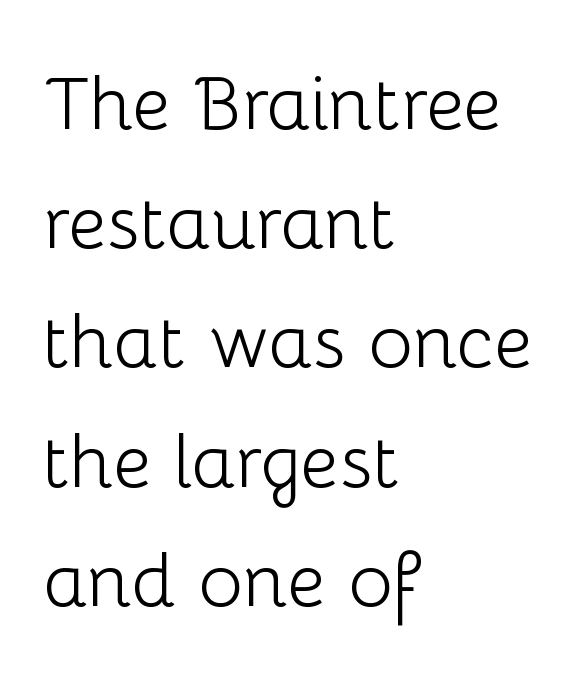
One glance says typical: line gaps are just what's usual. Students, note that the glyphs here touch the page at normal intervals. Are there feet on the stems? There aren't — it's a sans. Unmarked baselines from the first word to the last. The cut favours lightness, reaching ordinary text weight at its darkest.
